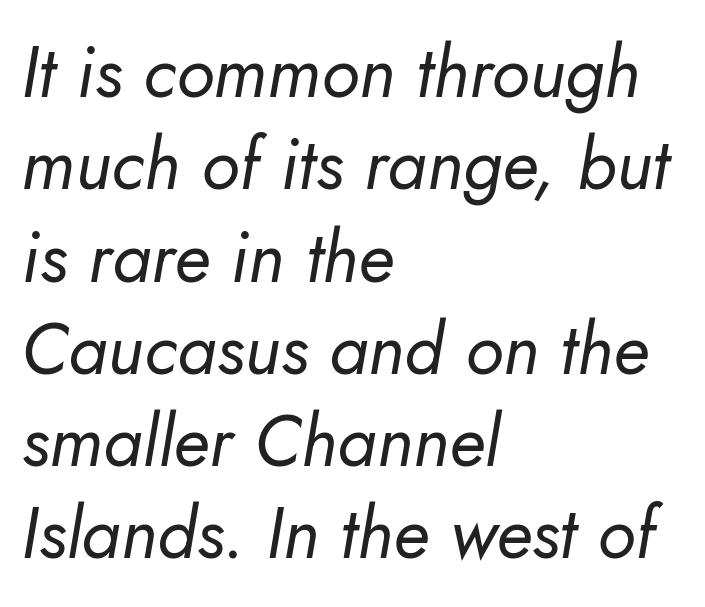
The tracking reads as untouched default to a designer's eye. The setting favours the left margin, as ordinary paragraphs usually do. Underline: absent. On a weight scale, this lands at 450 or below. Do the characters align in a grid? No, the font is proportional. If you measured baseline to baseline, you'd find a middling distance.
